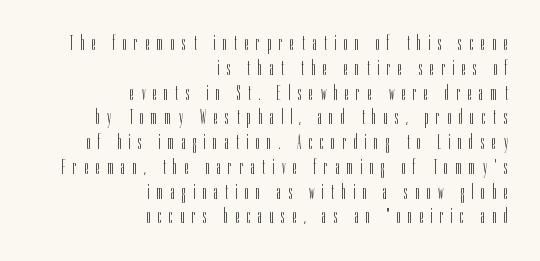
Q: Is the text bold? A: No.
Q: Is the text italic (slanted)? A: No, it is upright.
Q: Is the text underlined? A: No.
Q: How is the paragraph aligned? A: Right-aligned.
Q: Is the spacing between letters normal or unusually wide? A: Unusually wide.
